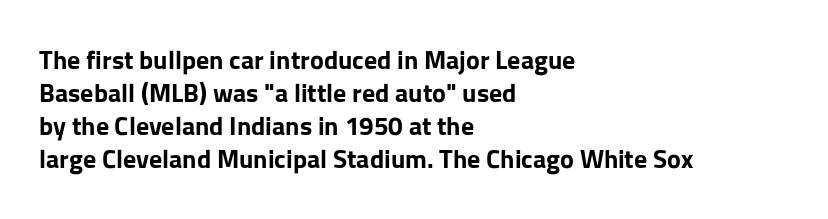
The image shows 26 px bold type, upright; set left-aligned, normal line spacing (1.27x), normal letter spacing, not underlined.
